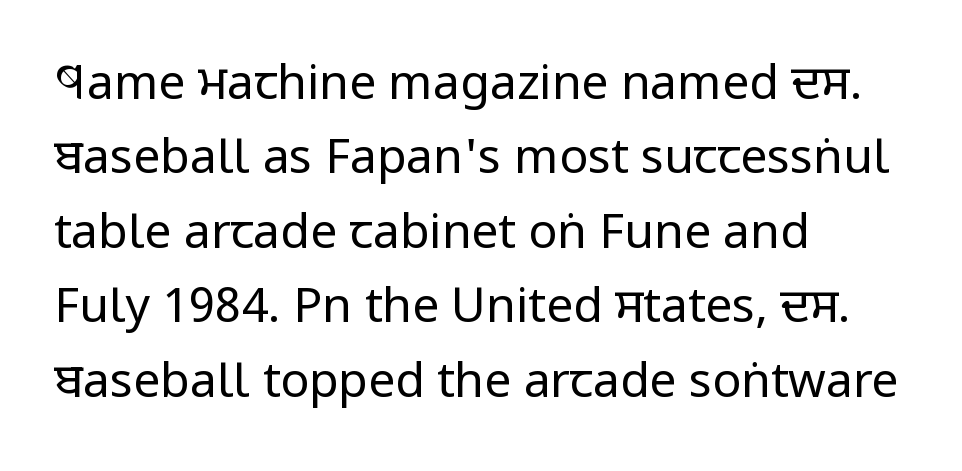
{"serif": "no", "italic": "no", "bold": "no", "weight": "regular", "width": "condensed", "stroke_contrast": "low", "x_height": "large", "monospaced": "no", "underline": "no", "align": "left", "line_spacing": "normal", "line_spacing_ratio": 1.55, "letter_spacing": "normal", "letter_spacing_em": 0.0, "glyph_px": 48}
